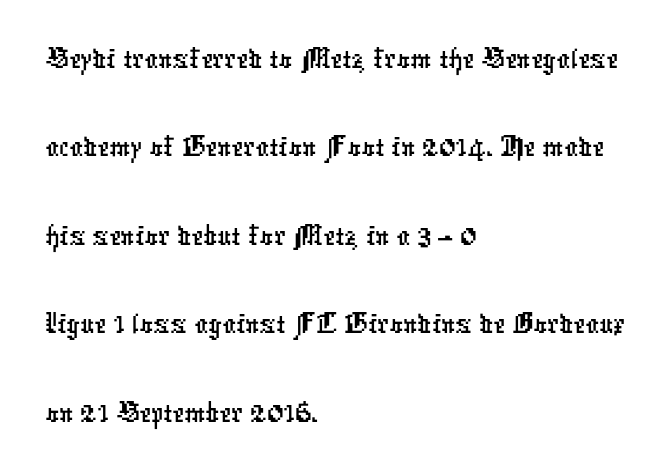
The image shows 66 px condensed sans-serif type; set left-aligned, normal line spacing (1.34x), normal letter spacing, not underlined; low stroke contrast and a medium x-height.
